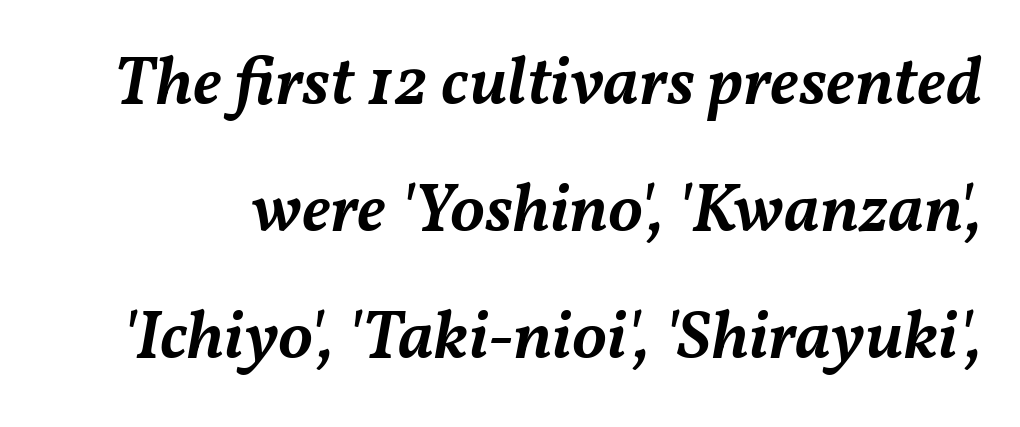
Q: Is the text bold? A: Semi-bold.
Q: Is the text italic (slanted)? A: Yes, it leans right by about 11 degrees.
Q: Is the text underlined? A: No.
Q: Is the spacing between letters normal or unusually wide? A: Normal.
Q: Width (condensed, normal, or wide)? A: Normal.
Q: Stroke contrast? A: Medium.
Q: x-height? A: Medium.
Q: Monospaced? A: No.
